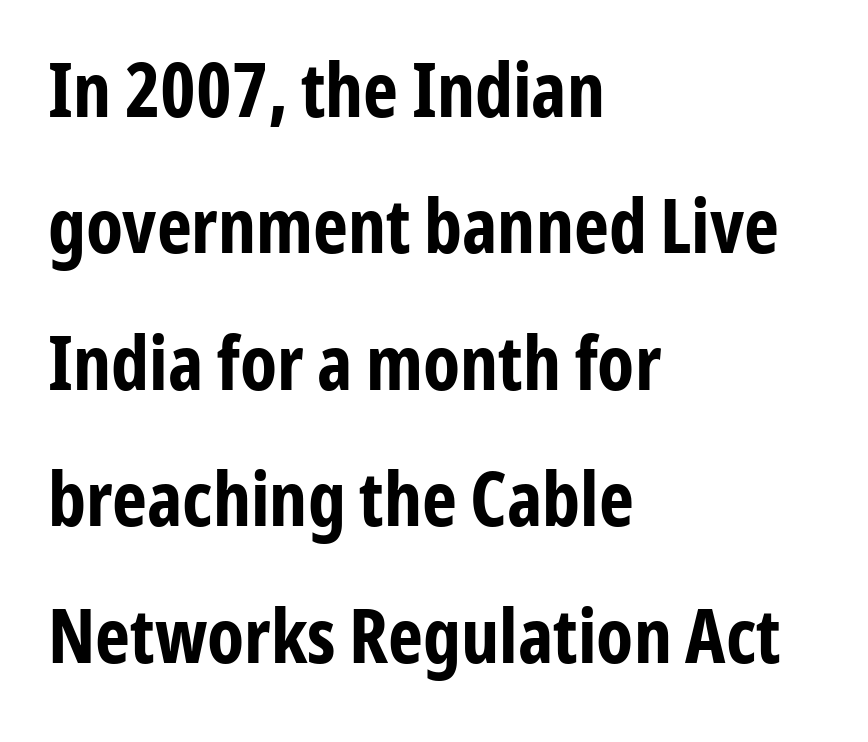
The image shows 75 px bold, condensed sans-serif type, upright; set left-aligned, line spacing 1.82x, normal letter spacing, not underlined; low stroke contrast and a medium x-height.
